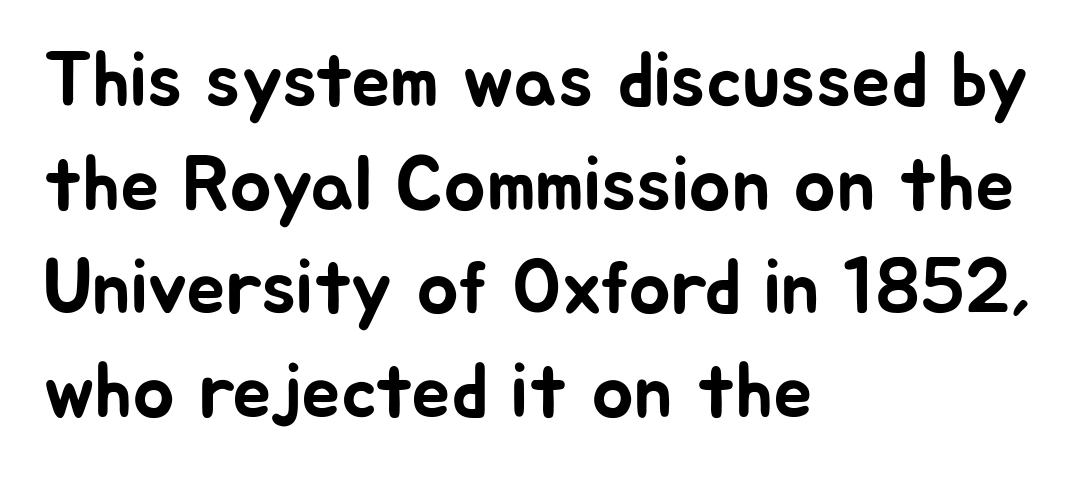
{"serif": "no", "italic": "no", "width": "normal", "stroke_contrast": "low", "x_height": "medium", "monospaced": "no", "underline": "no", "align": "left", "line_spacing": "normal", "line_spacing_ratio": 1.33, "letter_spacing": "normal", "letter_spacing_em": 0.0, "glyph_px": 78}
